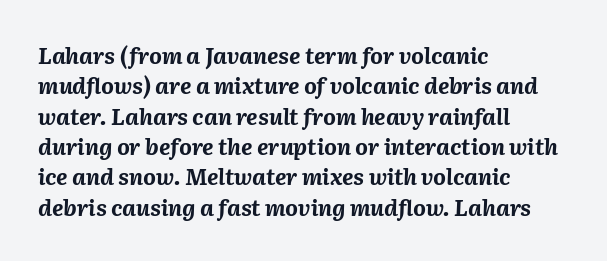
The image shows 22 px bold type, italic (leaning right); set left-aligned, normal line spacing (1.38x), normal letter spacing, not underlined.
